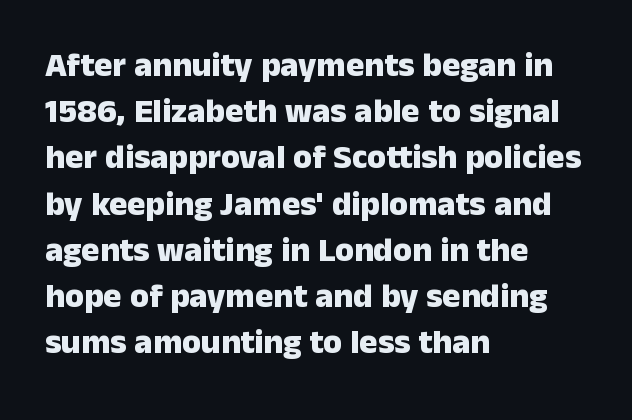
The image shows 34 px heavy sans-serif type, upright; set left-aligned, normal line spacing (1.36x), normal letter spacing, not underlined; low stroke contrast and a medium x-height.
